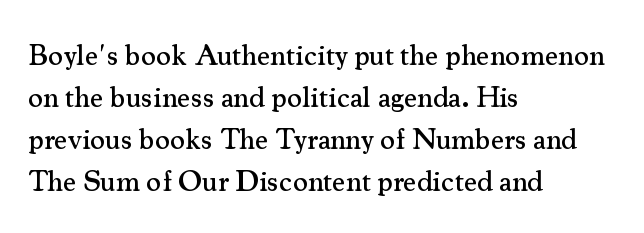
The passage shown is typed in a proportional face where columns would drift. How would I describe the line gaps? Plain and ordinary. Descender tails drop into unmarked territory. Letter spacing: default. Each letter's strokes conclude with small projecting serifs.
